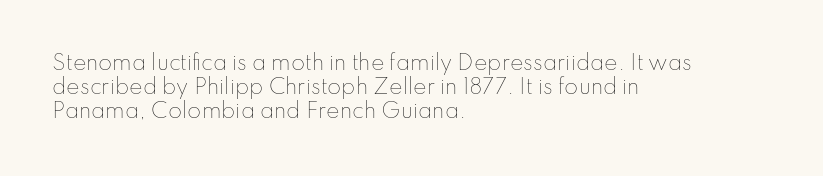
Q: Is the text bold? A: No.
Q: Is the text italic (slanted)? A: No, it is upright.
Q: Is the text underlined? A: No.
Q: How is the paragraph aligned? A: Left-aligned.
Q: Is the spacing between letters normal or unusually wide? A: Normal.
